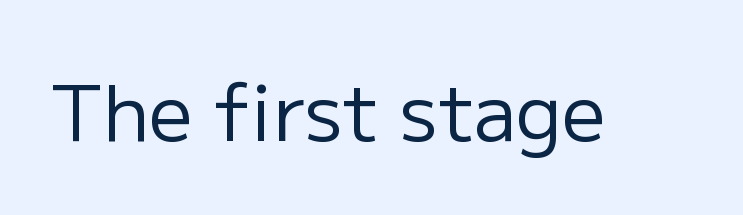
{"serif": "no", "italic": "no", "bold": "no", "weight": "regular", "width": "normal", "stroke_contrast": "low", "x_height": "medium", "monospaced": "no", "underline": "no", "letter_spacing": "normal", "letter_spacing_em": 0.0, "glyph_px": 77}
